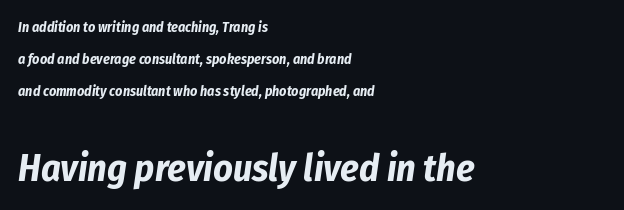
{"italic": "yes", "lean": "right", "slant_degrees": 8, "bold": "yes", "weight": "bold", "width": "condensed", "stroke_contrast": "low", "x_height": "medium", "monospaced": "no", "underline": "no", "align": "left", "line_spacing": "loose", "line_spacing_ratio": 2.3, "letter_spacing": "normal", "letter_spacing_em": 0.0, "larger_block": "second", "size_ratio": 2.71, "glyph_px": 38}
